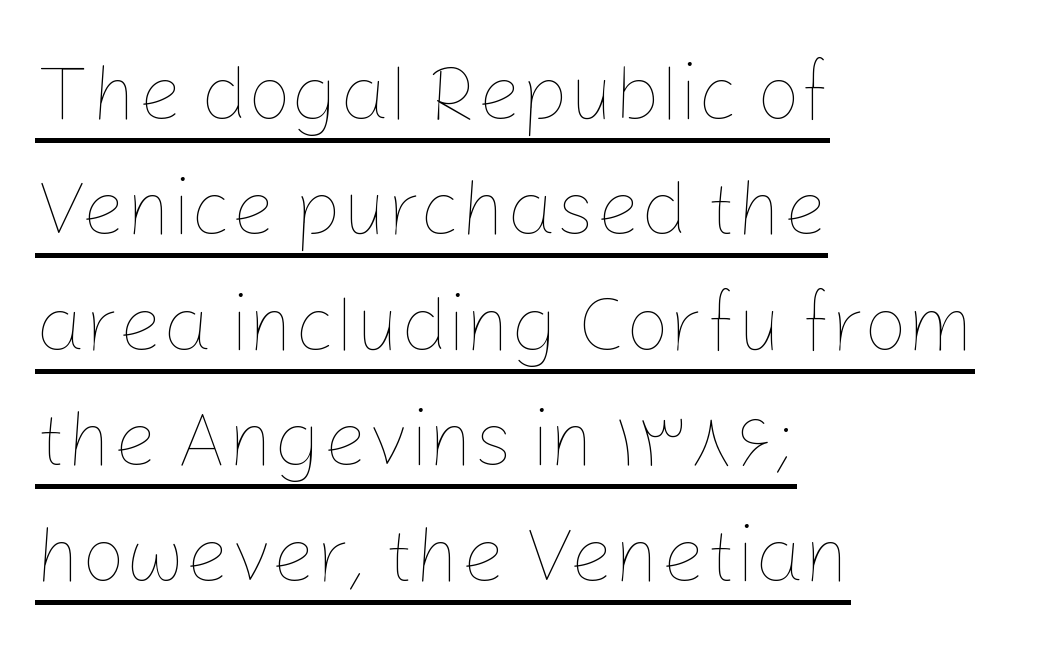
Whoever set this chose a conventional vertical rhythm. Ink coverage per letter is moderate at most. Do the characters align in a grid? No, the font is proportional. Each line of the rendering has a horizontal stroke beneath the glyphs.
